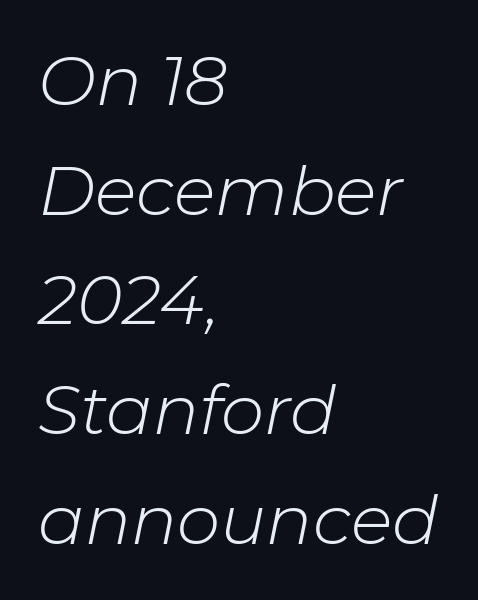
The image shows 69 px light type, italic (leaning right); set left-aligned, normal line spacing (1.59x), normal letter spacing, not underlined; low stroke contrast and a medium x-height.
